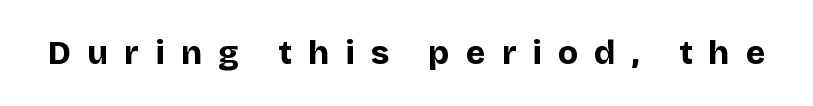
Q: Is the text bold? A: Yes.
Q: Is the text italic (slanted)? A: No, it is upright.
Q: Is the typeface a serif or a sans-serif typeface? A: Sans-serif.
Q: Is the text underlined? A: No.
Q: Is the spacing between letters normal or unusually wide? A: Unusually wide.
Q: Width (condensed, normal, or wide)? A: Normal.
Q: Stroke contrast? A: Low.
Q: x-height? A: Large.
Q: Monospaced? A: No.
